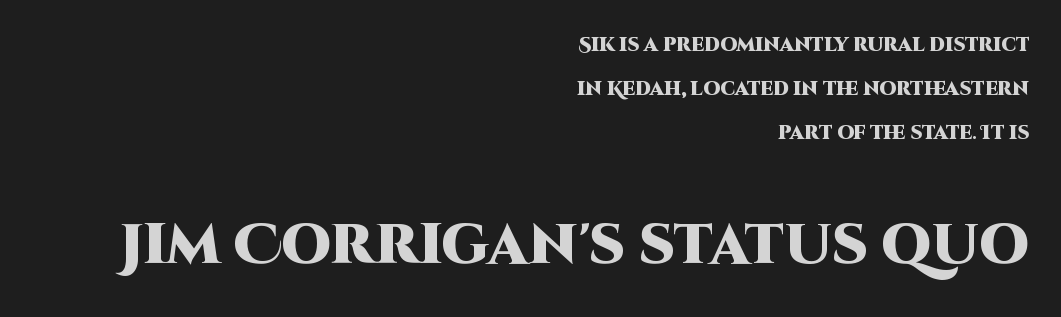
The image shows 56 px heavy sans-serif type, upright; set right-aligned, loose line spacing (2.31x), normal letter spacing, not underlined; the second (bottom) block is 2.95x larger; high stroke contrast and a large x-height.
